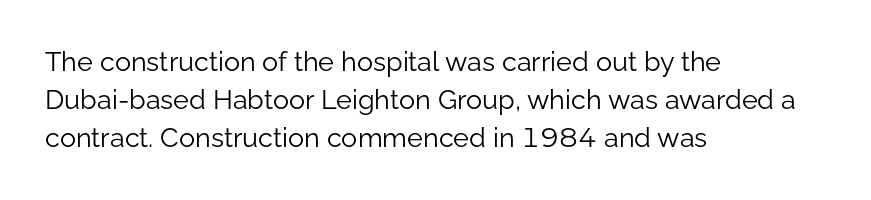
Q: Is the text bold? A: No.
Q: Is the text italic (slanted)? A: No, it is upright.
Q: Is the text underlined? A: No.
Q: How is the paragraph aligned? A: Left-aligned.
Q: Is the spacing between letters normal or unusually wide? A: Normal.
Q: Is the spacing between lines tight, normal or loose? A: Normal.
